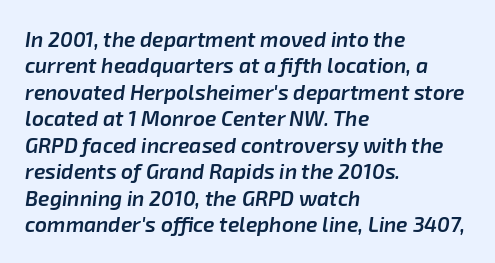
Q: Is the text bold? A: Semi-bold.
Q: Is the text italic (slanted)? A: Yes, it leans right by about 8 degrees.
Q: Is the text underlined? A: No.
Q: How is the paragraph aligned? A: Left-aligned.
Q: Is the spacing between letters normal or unusually wide? A: Normal.
Q: Is the spacing between lines tight, normal or loose? A: Normal.
